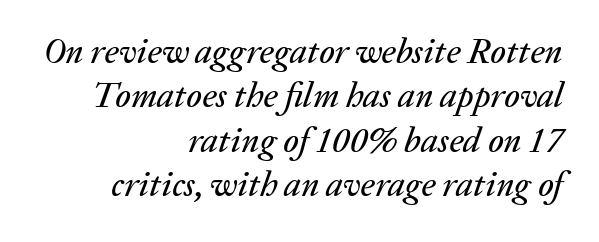
Q: Is the text italic (slanted)? A: Yes, it leans right by about 20 degrees.
Q: Is the text underlined? A: No.
Q: How is the paragraph aligned? A: Right-aligned.
Q: Is the spacing between letters normal or unusually wide? A: Normal.
Q: Is the spacing between lines tight, normal or loose? A: Normal.
Q: Width (condensed, normal, or wide)? A: Normal.
Q: Stroke contrast? A: Low.
Q: x-height? A: Medium.
Q: Monospaced? A: No.
